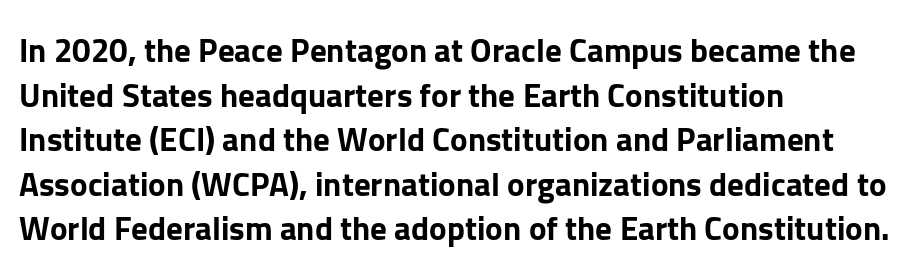
Typographically, this falls in the sans-serif category. Does extra space separate the letters? No, they use regular spacing. The zone under the glyphs is completely vacant. If you drew a line through each stem, it would be perfectly vertical. Note the varied advance widths — an 'i' is clearly narrower than an 'm'.
